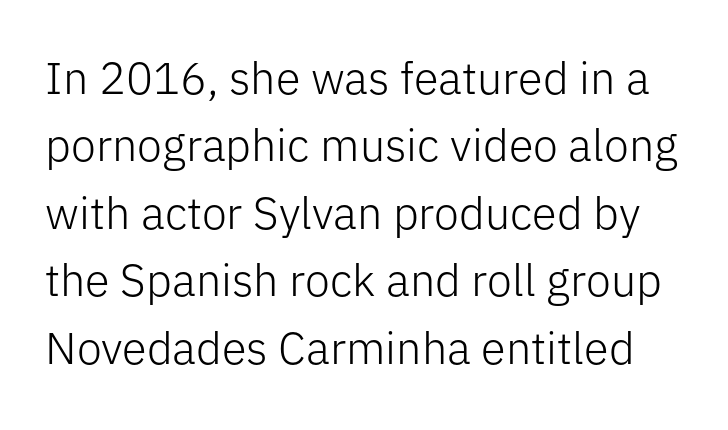
The image shows 45 px light sans-serif type, upright; set normal line spacing (1.5x), normal letter spacing, not underlined; low stroke contrast and a medium x-height.
